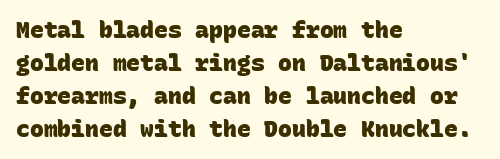
Check the space under the baseline: it is left empty. These lines carry a lot of weight — the face is fully bold. Compared with a centered layout, this one pins lines to the left instead. The horizontal fit of the characters is conventional and even. Interline gaps are of average width in this sample.
